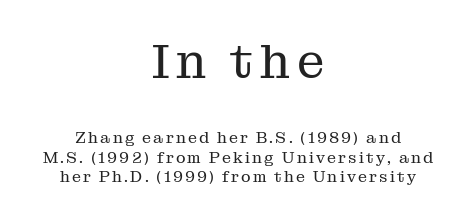
Q: Is the text bold? A: No.
Q: Is the text italic (slanted)? A: No, it is upright.
Q: Is the typeface a serif or a sans-serif typeface? A: Serif.
Q: Is the text underlined? A: No.
Q: How is the paragraph aligned? A: Centered.
Q: Which block of text is set in a larger size, the first (top) or the second (bottom)? A: The first (top) one.
Q: Width (condensed, normal, or wide)? A: Normal.
Q: Stroke contrast? A: Medium.
Q: x-height? A: Medium.
Q: Monospaced? A: No.
